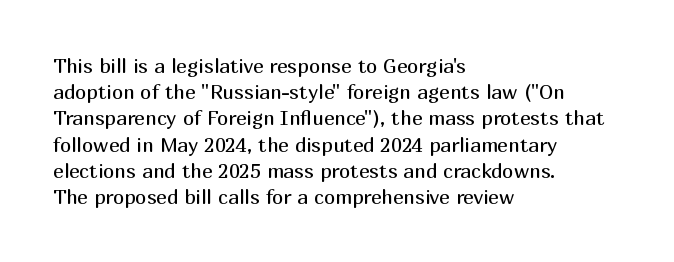
No chunkiness to these letters — they're not bold. Alignment: flush left. Do the letters lean? They stand straight. Horizontal bands of white between lines are of average thickness. Has an underline been added? It has not. Is the letter spacing exaggerated? No — it looks like the ordinary default.
